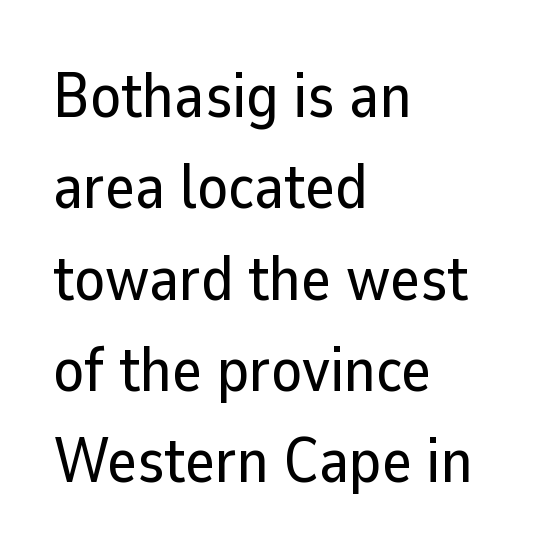
The passage shown stacks its lines at a standard gap. The rendering uses natural spacing where letterforms have individual widths. Ordinary non-slanted type is in use. The face used here is a sans, in the tradition of grotesques and geometrics. The line texture is even and compact thanks to regular tracking. Letters rest on an invisible, unmarked baseline.
